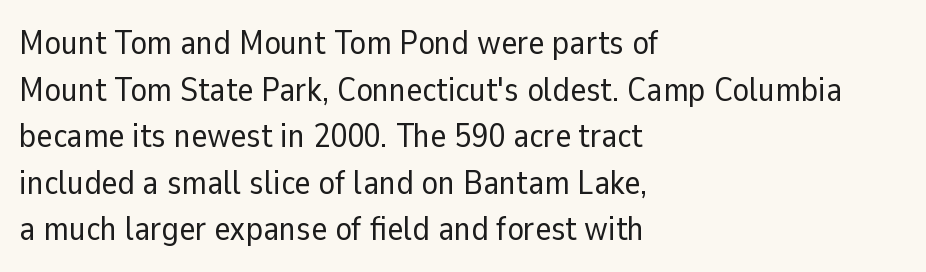
Q: Is the text bold? A: No.
Q: Is the text italic (slanted)? A: No, it is upright.
Q: Is the typeface a serif or a sans-serif typeface? A: Sans-serif.
Q: Is the text underlined? A: No.
Q: How is the paragraph aligned? A: Left-aligned.
Q: Is the spacing between letters normal or unusually wide? A: Normal.
Q: Is the spacing between lines tight, normal or loose? A: Normal.
Q: Width (condensed, normal, or wide)? A: Normal.
Q: Stroke contrast? A: Low.
Q: x-height? A: Medium.
Q: Monospaced? A: No.
